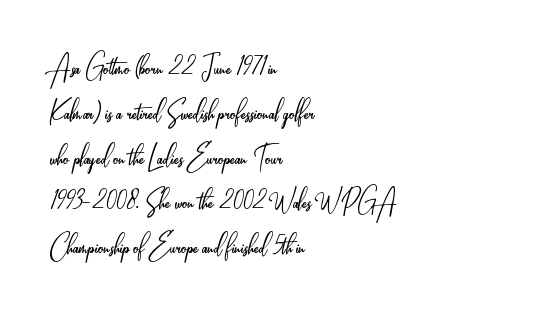
Compared with a centered layout, this one pins lines to the left instead. Font category for this specimen: sans-serif. Type without underlining. Note the varied advance widths — an 'i' is clearly narrower than an 'm'. The passage shown has conventional tracking throughout. The cut favours lightness, reaching ordinary text weight at its darkest.
